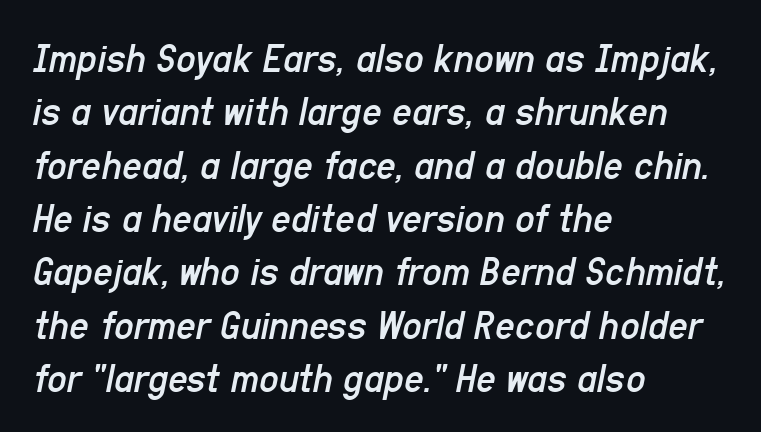
The image shows 43 px regular-weight, condensed type, italic (leaning right); set left-aligned, line spacing 1.24x, normal letter spacing, not underlined; low stroke contrast and a medium x-height.
